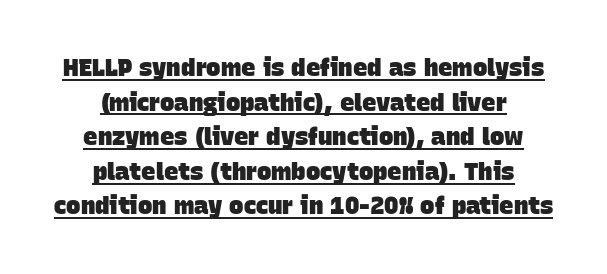
The image shows 24 px bold type; set centered, normal line spacing (1.44x), normal letter spacing, underlined.
